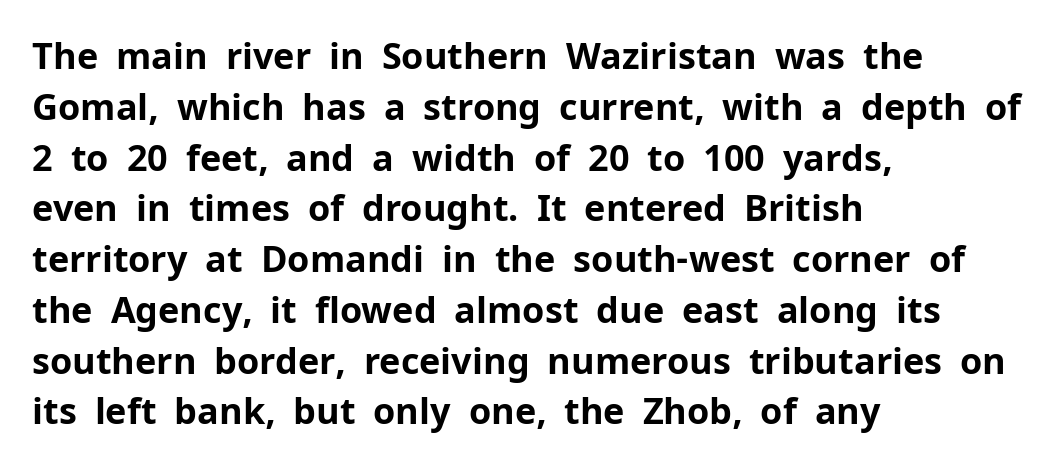
Look at the bottom of the vertical strokes: they stop flat, with no serifs. Rendered with straight, roman letterforms. The gap between lines stays unmarked. What weight is shown? A full bold with thick strokes. Summary of vertical rhythm: regular, with standard interline spacing. Spacing verdict: proportional, widths tailored to each character.
